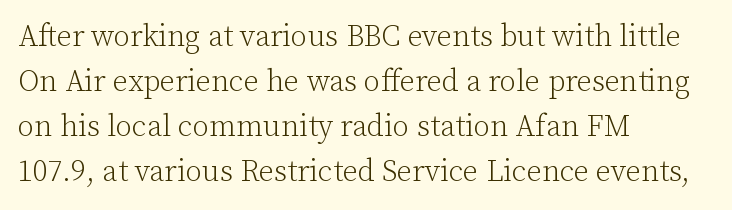
{"serif": "yes", "italic": "no", "bold": "no", "weight": "light", "width": "normal", "stroke_contrast": "low", "x_height": "medium", "monospaced": "no", "underline": "no", "align": "left", "line_spacing": "normal", "line_spacing_ratio": 1.5, "letter_spacing": "normal", "letter_spacing_em": 0.0, "glyph_px": 30}
